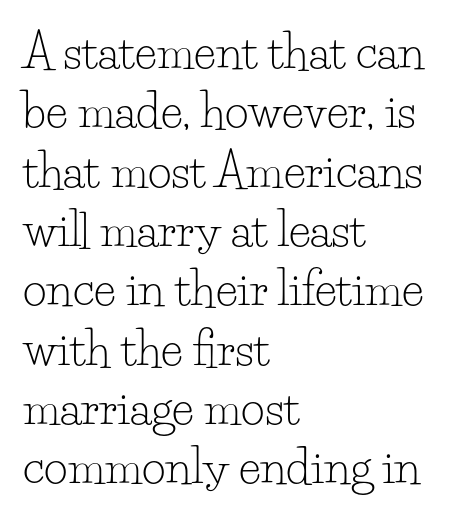
{"serif": "yes", "italic": "no", "bold": "no", "weight": "light", "width": "normal", "stroke_contrast": "low", "x_height": "small", "monospaced": "no", "underline": "no", "align": "left", "line_spacing": "normal", "line_spacing_ratio": 1.29, "letter_spacing": "normal", "letter_spacing_em": 0.0, "glyph_px": 46}
